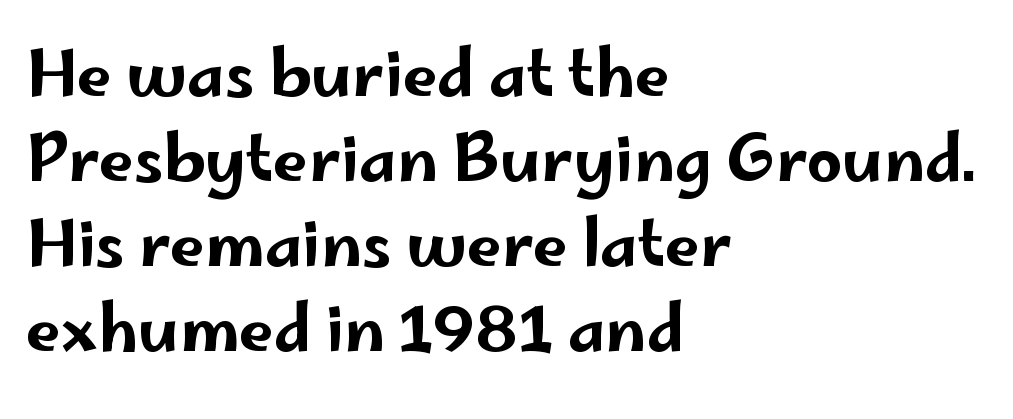
The image shows 63 px wide sans-serif type, upright; set left-aligned, normal line spacing (1.35x), normal letter spacing, not underlined; low stroke contrast and a small x-height.
